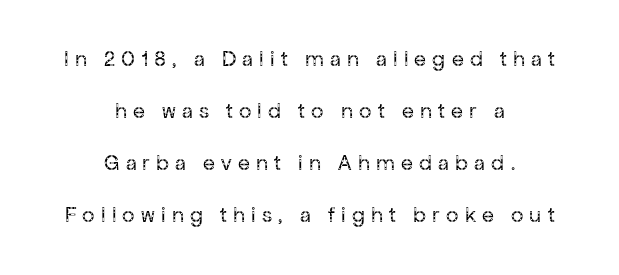
Q: Is the text bold? A: No.
Q: Is the text italic (slanted)? A: No, it is upright.
Q: Is the text underlined? A: No.
Q: How is the paragraph aligned? A: Centered.
Q: Is the spacing between letters normal or unusually wide? A: Unusually wide.
Q: Is the spacing between lines tight, normal or loose? A: Loose.
